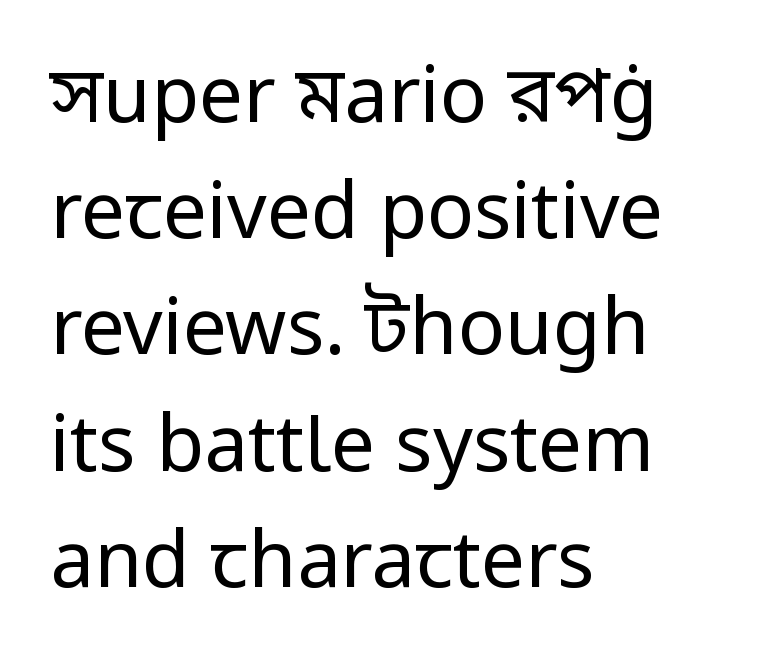
{"serif": "no", "italic": "no", "bold": "no", "weight": "regular", "width": "normal", "stroke_contrast": "low", "x_height": "medium", "monospaced": "no", "underline": "no", "align": "left", "line_spacing": "normal", "line_spacing_ratio": 1.49, "letter_spacing": "normal", "letter_spacing_em": 0.0, "glyph_px": 78}
